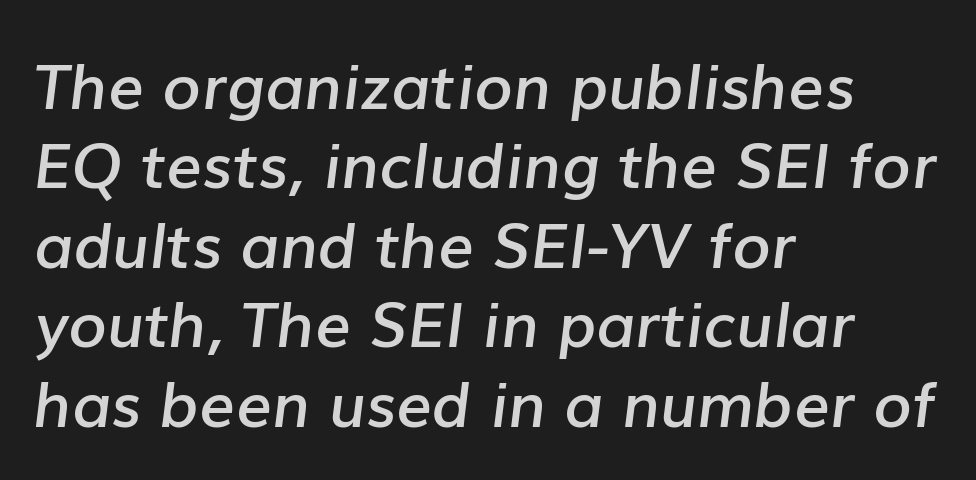
Compared with a centered layout, this one pins lines to the left instead. If you measured baseline to baseline, you'd find a middling distance. A typesetter would mark this as italic. The rendering uses natural spacing where letterforms have individual widths. Check under the words: just untouched page.
